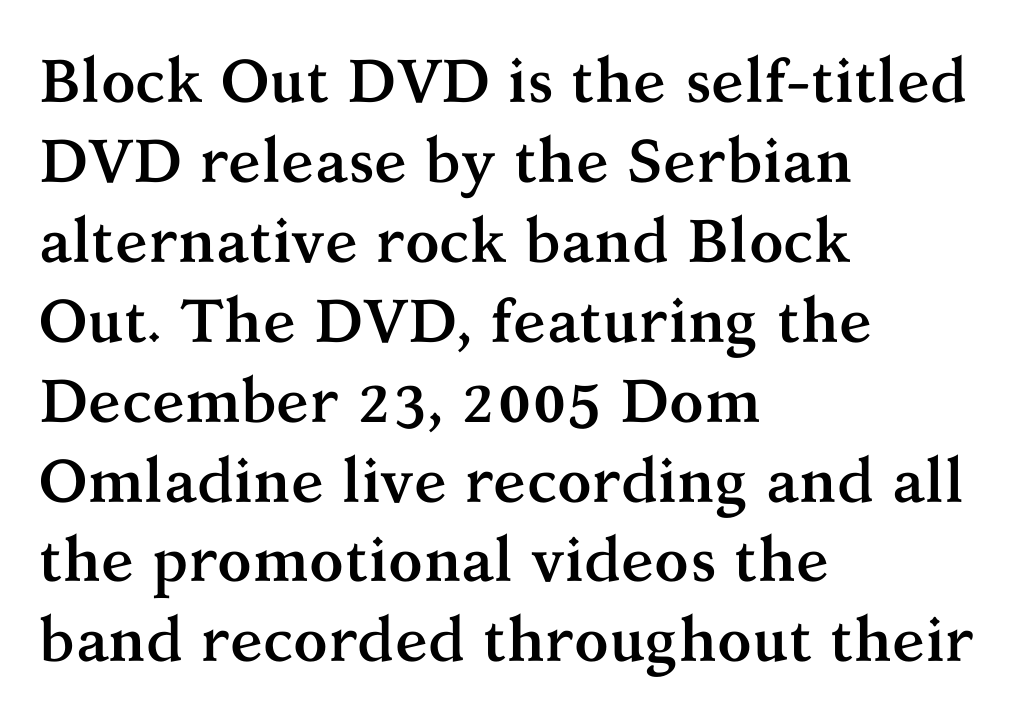
{"serif": "yes", "italic": "no", "bold": "yes", "weight": "semibold", "width": "normal", "stroke_contrast": "medium", "x_height": "medium", "monospaced": "no", "underline": "no", "align": "left", "line_spacing": "normal", "line_spacing_ratio": 1.31, "letter_spacing": "normal", "letter_spacing_em": 0.0, "glyph_px": 61}
